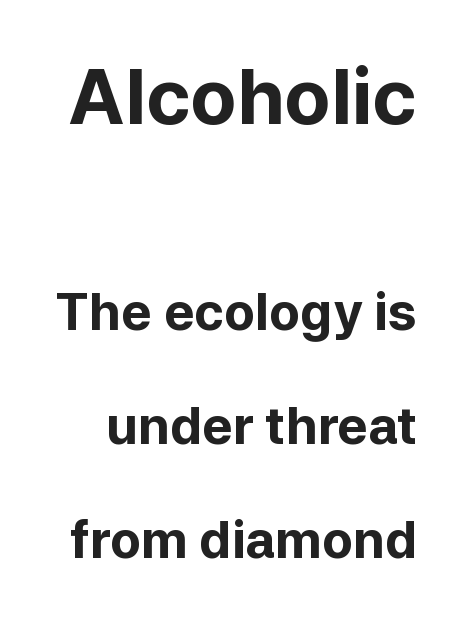
{"serif": "no", "italic": "no", "bold": "yes", "weight": "bold", "width": "normal", "stroke_contrast": "low", "x_height": "medium", "monospaced": "no", "underline": "no", "line_spacing": "loose", "line_spacing_ratio": 2.23, "letter_spacing": "normal", "letter_spacing_em": 0.0, "larger_block": "first", "size_ratio": 1.49, "glyph_px": 76}
